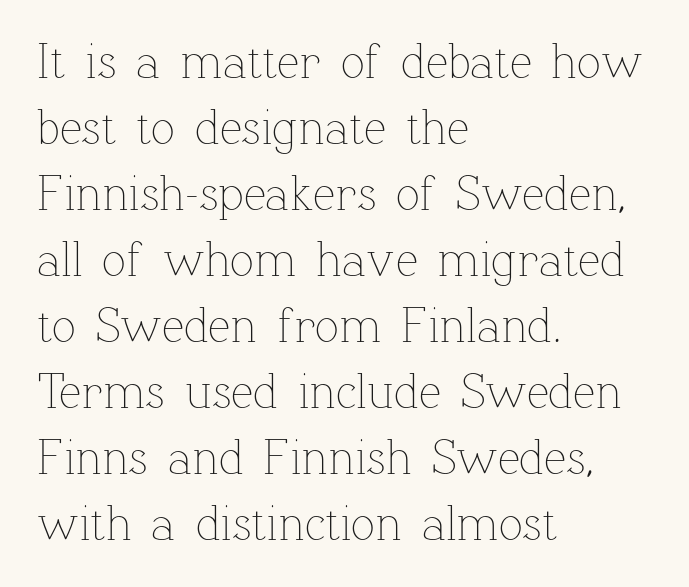
The image shows 50 px thin type, upright; set left-aligned, normal line spacing (1.32x), normal letter spacing, not underlined; low stroke contrast and a medium x-height.
